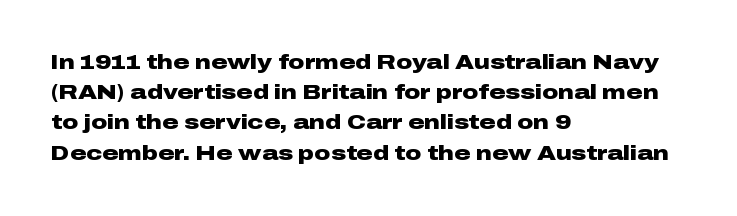
{"italic": "no", "bold": "yes", "underline": "no", "align": "left", "line_spacing": "normal", "line_spacing_ratio": 1.51, "letter_spacing": "normal", "letter_spacing_em": 0.0, "glyph_px": 20}
